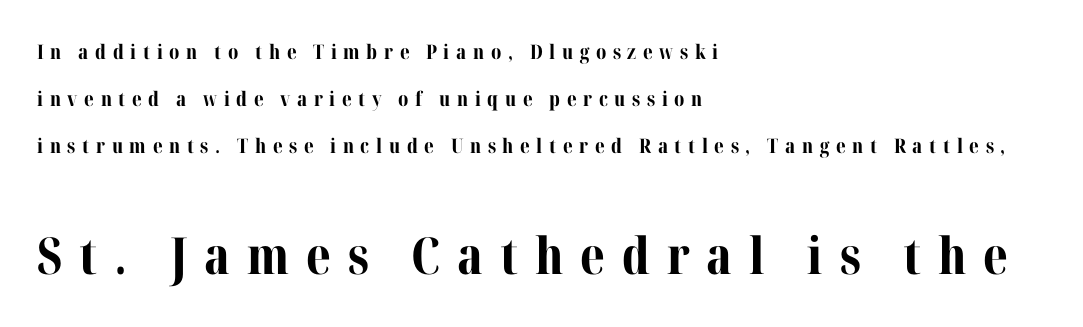
Q: Is the text bold? A: Yes.
Q: Is the text italic (slanted)? A: No, it is upright.
Q: Is the typeface a serif or a sans-serif typeface? A: Serif.
Q: Is the text underlined? A: No.
Q: How is the paragraph aligned? A: Left-aligned.
Q: Is the spacing between letters normal or unusually wide? A: Unusually wide.
Q: Is the spacing between lines tight, normal or loose? A: Loose.
Q: Which block of text is set in a larger size, the first (top) or the second (bottom)? A: The second (bottom) one.
Q: Width (condensed, normal, or wide)? A: Normal.
Q: Stroke contrast? A: Medium.
Q: x-height? A: Medium.
Q: Monospaced? A: No.
